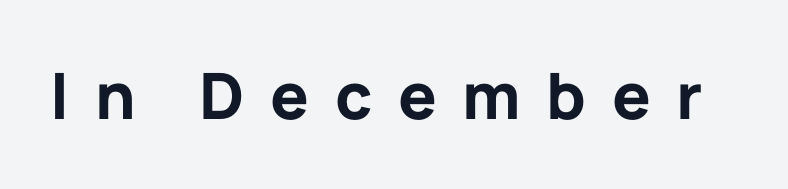
The image shows 64 px bold sans-serif type, upright; set unusually wide letter spacing (+0.4 em), not underlined; low stroke contrast and a medium x-height.
